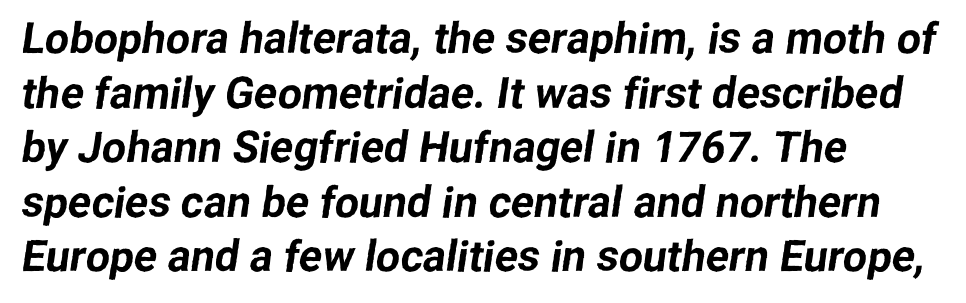
The image shows 43 px sans-serif type; set left-aligned, normal line spacing (1.27x), normal letter spacing, not underlined; low stroke contrast and a medium x-height.
